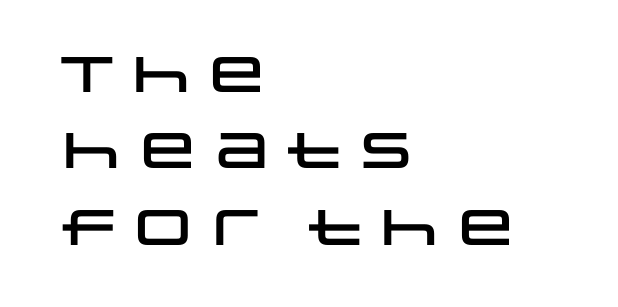
The image shows 50 px wide sans-serif type, upright; set left-aligned, normal line spacing (1.53x), normal letter spacing, not underlined; low stroke contrast and a large x-height.
